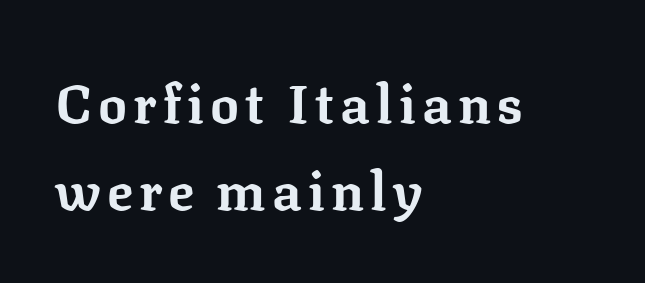
{"serif": "yes", "italic": "no", "bold": "yes", "weight": "bold", "width": "normal", "stroke_contrast": "low", "x_height": "medium", "monospaced": "no", "underline": "no", "align": "left", "line_spacing": "normal", "line_spacing_ratio": 1.61, "glyph_px": 54}
